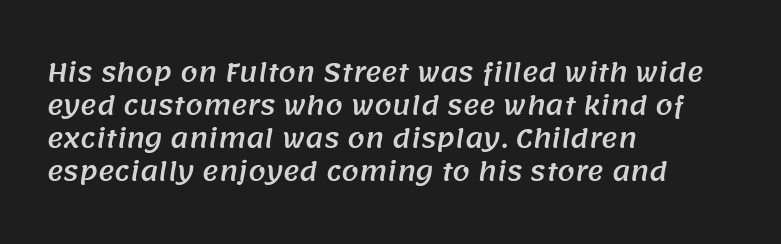
{"underline": "no", "align": "left", "line_spacing": "normal", "line_spacing_ratio": 1.32, "letter_spacing": "normal", "letter_spacing_em": 0.0, "glyph_px": 25}
